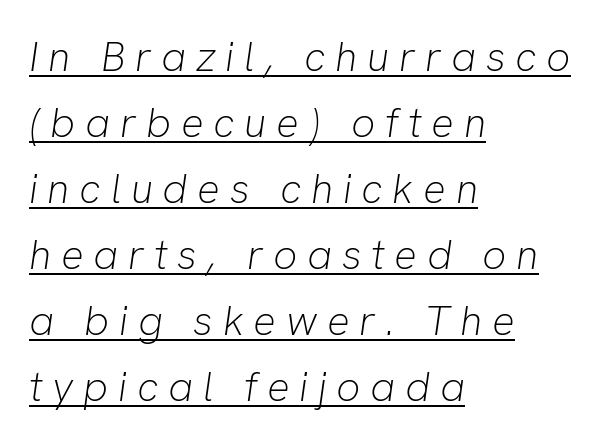
The image shows 42 px light type, italic (leaning right); set left-aligned, normal line spacing (1.57x), unusually wide letter spacing (+0.23 em), underlined; low stroke contrast and a medium x-height.
